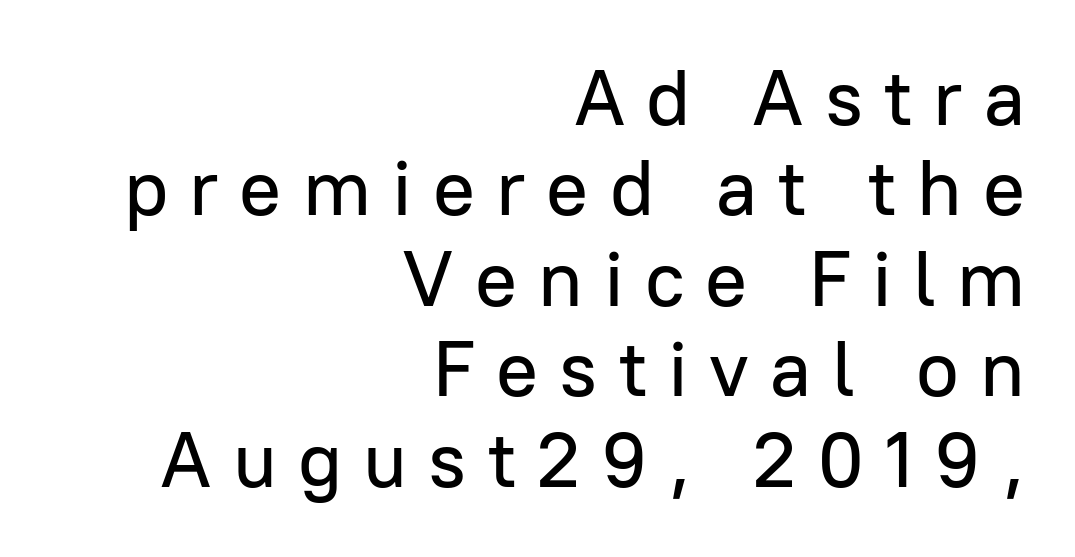
The image shows 78 px sans-serif type, upright; set right-aligned, line spacing 1.16x, unusually wide letter spacing (+0.27 em), not underlined; low stroke contrast and a medium x-height.
